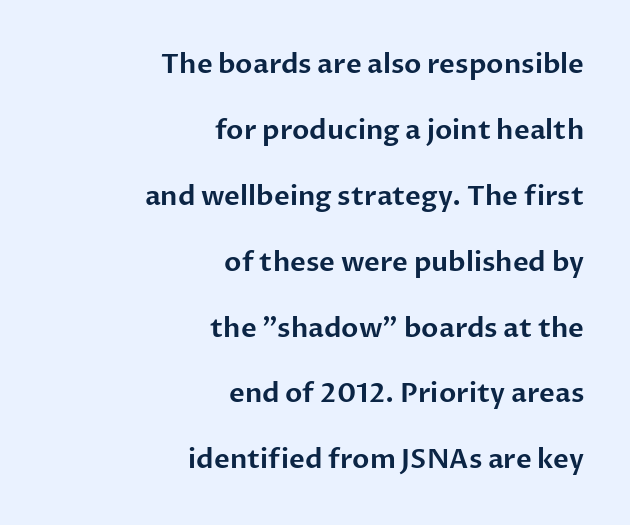
Q: Is the text italic (slanted)? A: No, it is upright.
Q: Is the text underlined? A: No.
Q: How is the paragraph aligned? A: Right-aligned.
Q: Is the spacing between letters normal or unusually wide? A: Normal.
Q: Is the spacing between lines tight, normal or loose? A: Loose.
